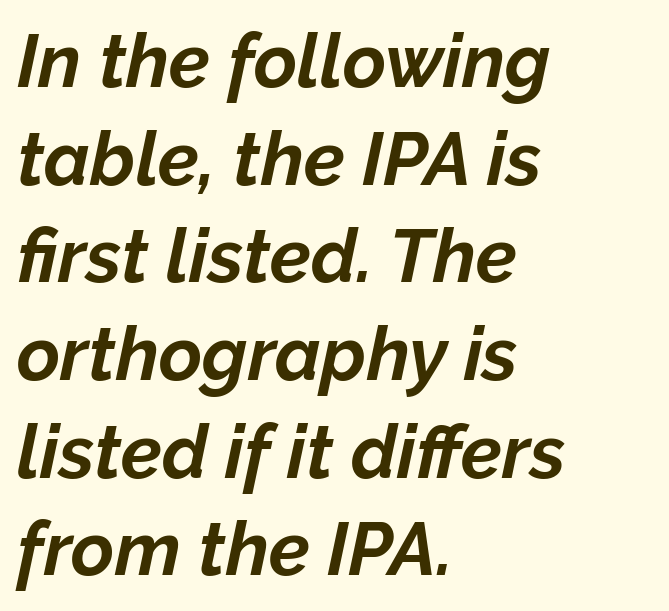
Honestly, the letter spacing is just normal — you wouldn't notice it. Note the varied advance widths — an 'i' is clearly narrower than an 'm'. The typesetting leans heavy: a genuine bold. Where is the straight margin? On the left.
